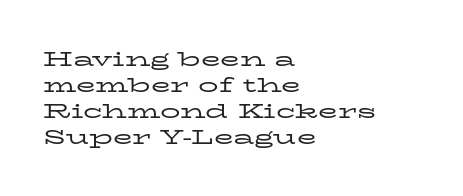
Q: Is the text bold? A: No.
Q: Is the text italic (slanted)? A: No, it is upright.
Q: Is the text underlined? A: No.
Q: How is the paragraph aligned? A: Left-aligned.
Q: Is the spacing between letters normal or unusually wide? A: Normal.
Q: Is the spacing between lines tight, normal or loose? A: Normal.
